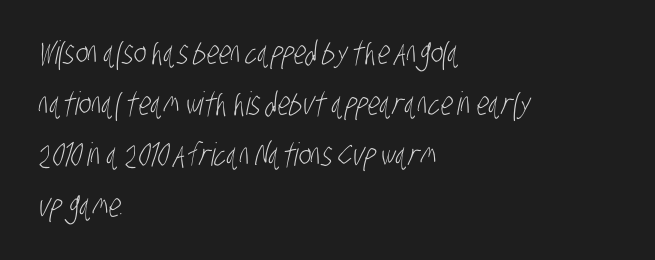
Normally led — the rows are evenly, conventionally spaced. The passage shown is typed in a proportional face where columns would drift. The face used here is a sans, in the tradition of grotesques and geometrics. The strokes carry an ordinary text weight at most. Does the copy run flush right? No — it runs flush left. These lines keep a tight, regular rhythm from letter to letter.
